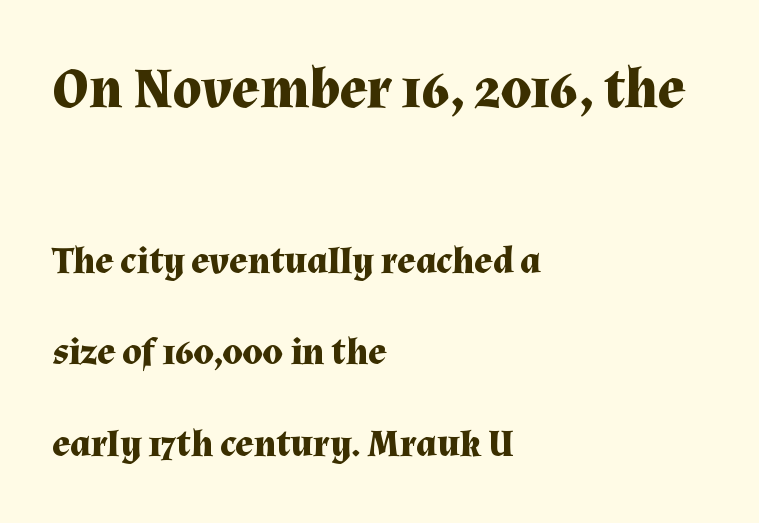
The setting favours the left margin, as ordinary paragraphs usually do. You could not count columns in this text — the font is proportionally spaced. Italic: no, the glyphs are upright roman. Size contrast runs from large at the top to small at the bottom.
